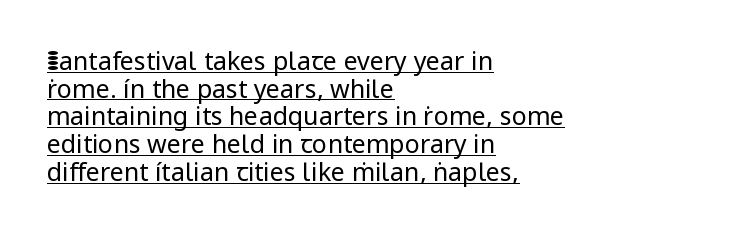
The strokes are not fattened; the text isn't bold. You can see a thin bar hugging the bottom of the glyphs. Tall strokes in this sample are plumb rather than angled. The letters sit at their default tracking, neither squeezed nor spread. The setting favours the left margin, as ordinary paragraphs usually do.
